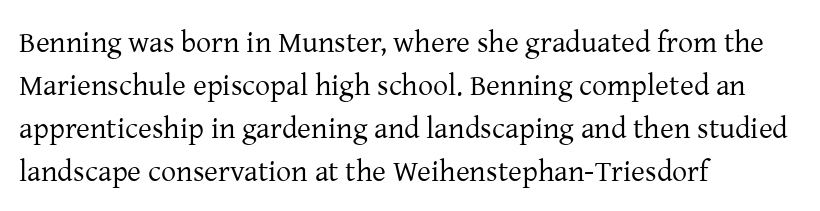
Q: Is the text bold? A: No.
Q: Is the text italic (slanted)? A: No, it is upright.
Q: Is the typeface a serif or a sans-serif typeface? A: Serif.
Q: Is the text underlined? A: No.
Q: How is the paragraph aligned? A: Left-aligned.
Q: Is the spacing between letters normal or unusually wide? A: Normal.
Q: Is the spacing between lines tight, normal or loose? A: Normal.
Q: Width (condensed, normal, or wide)? A: Normal.
Q: Stroke contrast? A: Low.
Q: x-height? A: Medium.
Q: Monospaced? A: No.
